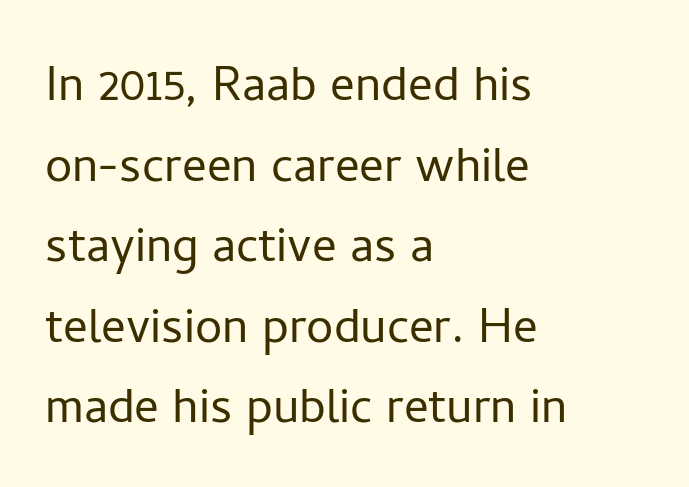
The image shows 61 px light sans-serif type, upright; set left-aligned, normal line spacing (1.32x), normal letter spacing, not underlined; low stroke contrast and a medium x-height.
